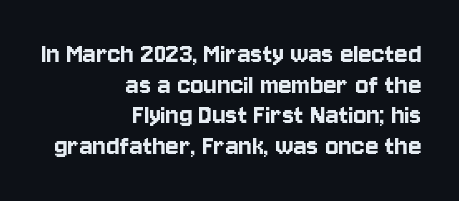
{"serif": "no", "italic": "no", "width": "condensed", "stroke_contrast": "low", "x_height": "large", "monospaced": "no", "underline": "no", "align": "right", "line_spacing": "tight", "line_spacing_ratio": 0.99, "letter_spacing": "normal", "letter_spacing_em": 0.0, "glyph_px": 31}
